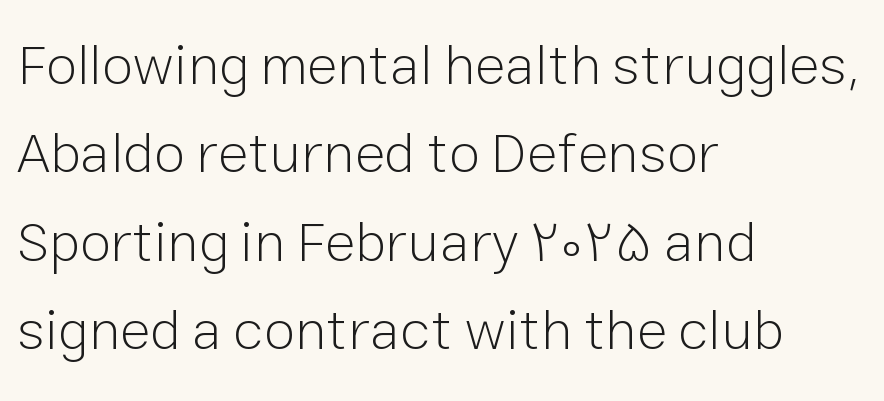
This block has exactly the height ordinary leading produces. Proportional: the letters do not fall into vertical columns. Check the space under the baseline: it is left empty. Honestly, the letter spacing is just normal — you wouldn't notice it. The rendering anchors every line to the left-hand side.
